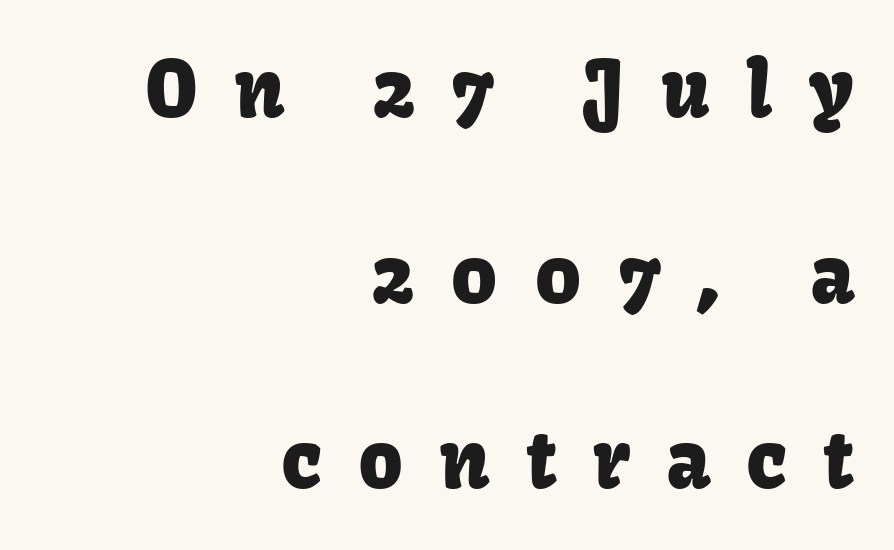
The image shows 78 px sans-serif type, upright; set right-aligned, loose line spacing (2.38x), unusually wide letter spacing (+0.46 em), not underlined; low stroke contrast and a medium x-height.
